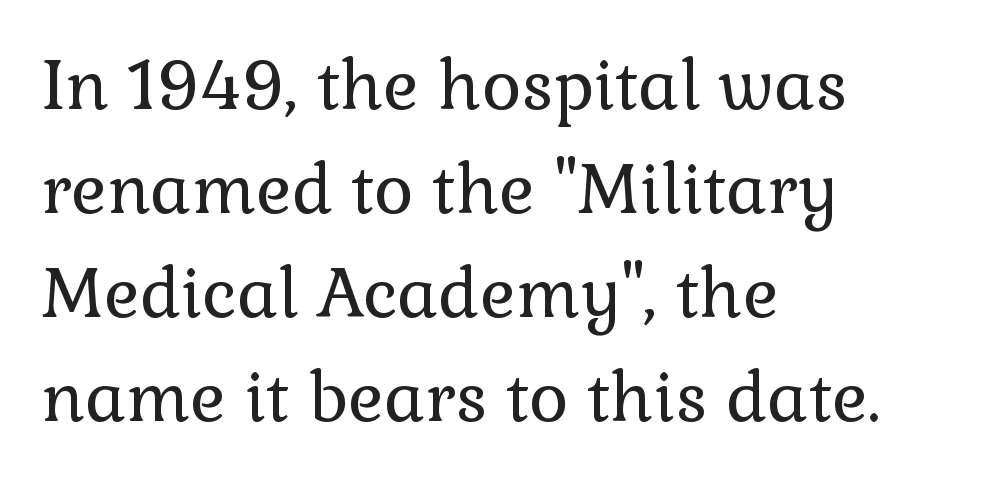
Q: Is the text bold? A: No.
Q: Is the text italic (slanted)? A: No, it is upright.
Q: Is the typeface a serif or a sans-serif typeface? A: Serif.
Q: Is the text underlined? A: No.
Q: How is the paragraph aligned? A: Left-aligned.
Q: Is the spacing between letters normal or unusually wide? A: Normal.
Q: Is the spacing between lines tight, normal or loose? A: Normal.
Q: Width (condensed, normal, or wide)? A: Normal.
Q: x-height? A: Medium.
Q: Monospaced? A: No.
